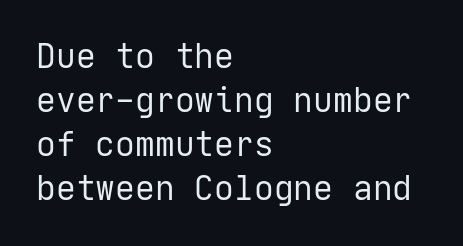
The image shows 33 px regular-weight sans-serif type, upright; set left-aligned, normal line spacing (1.33x), normal letter spacing, not underlined; low stroke contrast and a medium x-height.
